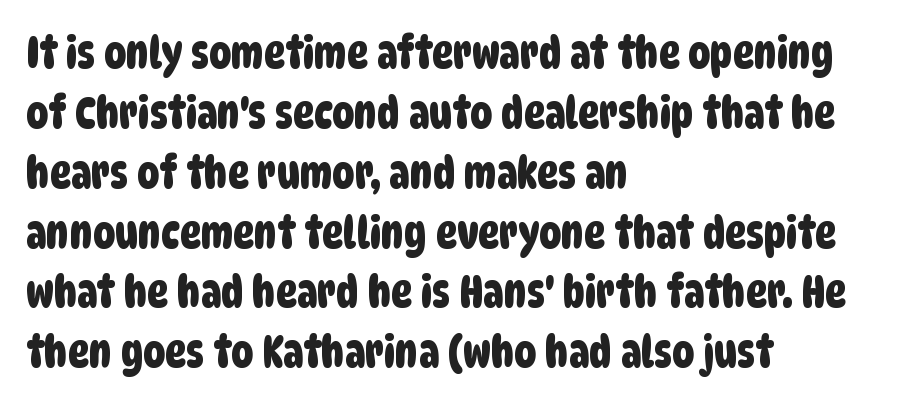
Q: Is the typeface a serif or a sans-serif typeface? A: Sans-serif.
Q: Is the text underlined? A: No.
Q: How is the paragraph aligned? A: Left-aligned.
Q: Is the spacing between letters normal or unusually wide? A: Normal.
Q: Is the spacing between lines tight, normal or loose? A: Normal.
Q: Width (condensed, normal, or wide)? A: Condensed.
Q: Stroke contrast? A: Low.
Q: x-height? A: Large.
Q: Monospaced? A: No.
